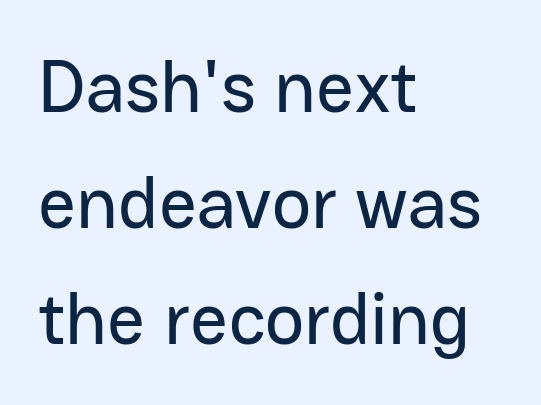
The image shows 74 px sans-serif type, upright; set left-aligned, normal line spacing (1.57x), normal letter spacing, not underlined; low stroke contrast and a medium x-height.
